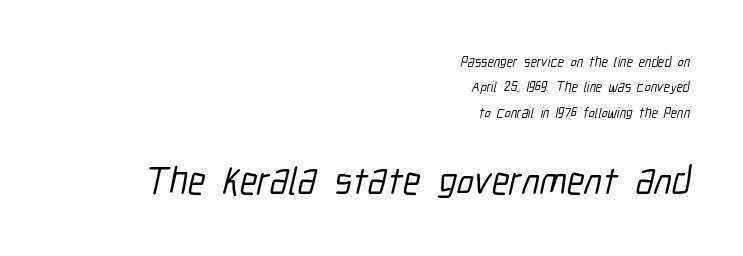
The image shows 39 px condensed sans-serif type; set right-aligned, line spacing 1.81x, normal letter spacing, not underlined; the second (bottom) block is 2.79x larger; low stroke contrast and a medium x-height.
